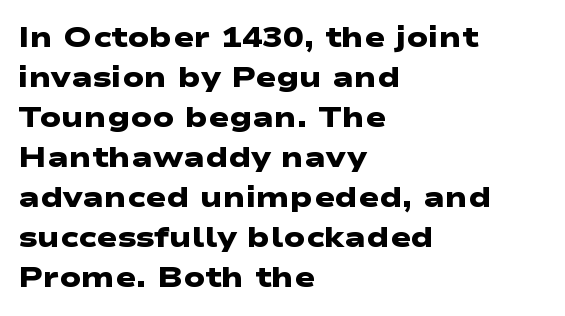
The passage shown is typeset with a sans-serif family. Each letter keeps its own natural width here, so spacing adapts to shape. Does the weight exceed regular? Yes, all the way to bold. Only glyphs here, with clear space below each row.
